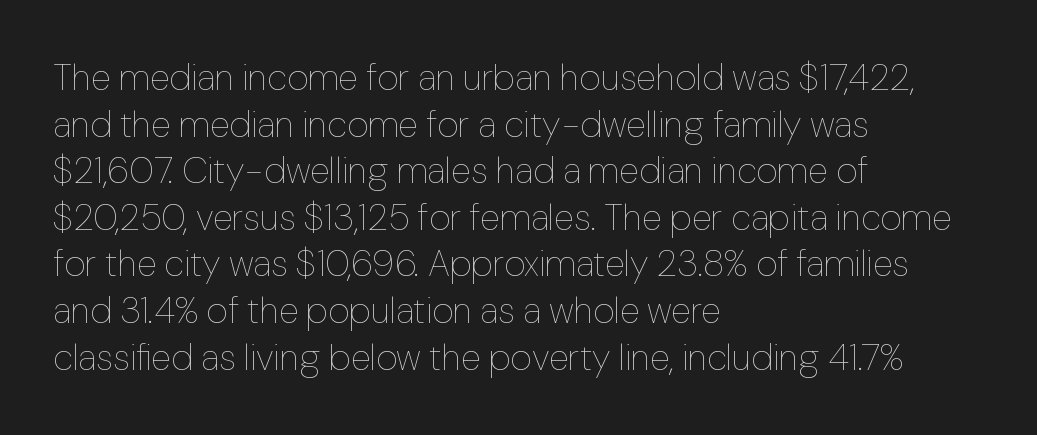
{"italic": "no", "bold": "no", "weight": "thin", "width": "normal", "stroke_contrast": "low", "x_height": "medium", "monospaced": "no", "underline": "no", "align": "left", "line_spacing": "normal", "line_spacing_ratio": 1.26, "letter_spacing": "normal", "letter_spacing_em": 0.0, "glyph_px": 37}
